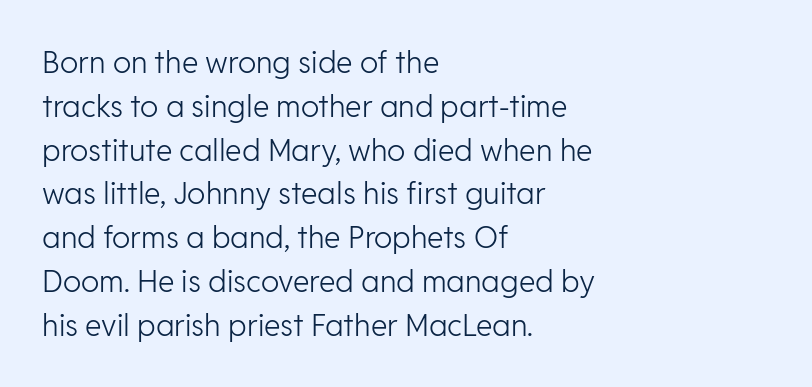
Q: Is the text bold? A: No.
Q: Is the text italic (slanted)? A: No, it is upright.
Q: Is the typeface a serif or a sans-serif typeface? A: Sans-serif.
Q: Is the text underlined? A: No.
Q: How is the paragraph aligned? A: Left-aligned.
Q: Is the spacing between letters normal or unusually wide? A: Normal.
Q: Is the spacing between lines tight, normal or loose? A: Normal.
Q: Width (condensed, normal, or wide)? A: Normal.
Q: Stroke contrast? A: Low.
Q: x-height? A: Medium.
Q: Monospaced? A: No.
